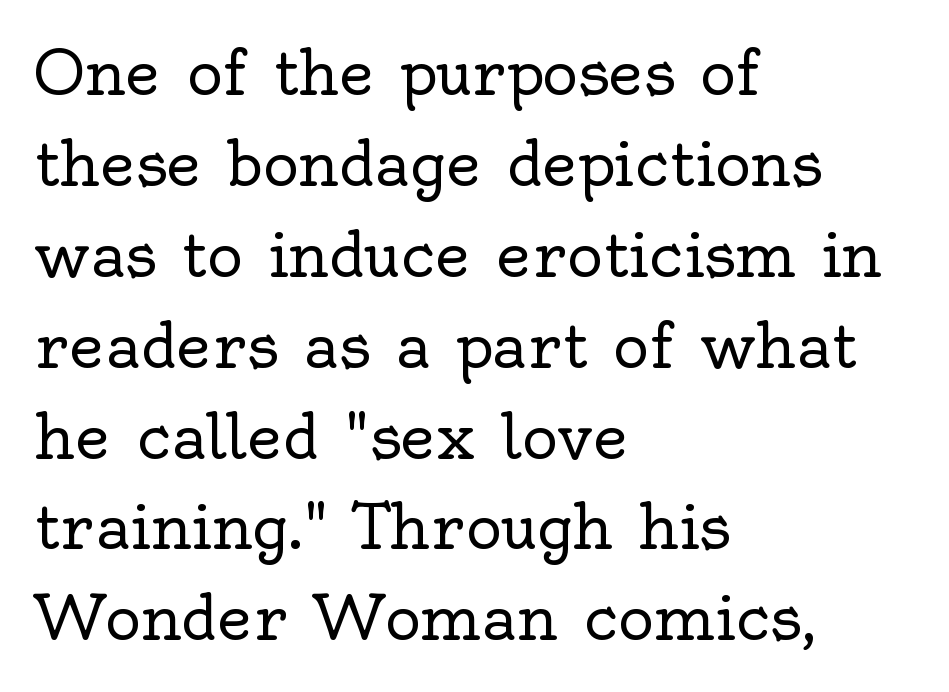
Q: Is the text bold? A: No.
Q: Is the text italic (slanted)? A: No, it is upright.
Q: Is the typeface a serif or a sans-serif typeface? A: Serif.
Q: Is the text underlined? A: No.
Q: How is the paragraph aligned? A: Left-aligned.
Q: Is the spacing between letters normal or unusually wide? A: Normal.
Q: Is the spacing between lines tight, normal or loose? A: Normal.
Q: Width (condensed, normal, or wide)? A: Normal.
Q: x-height? A: Small.
Q: Monospaced? A: No.
